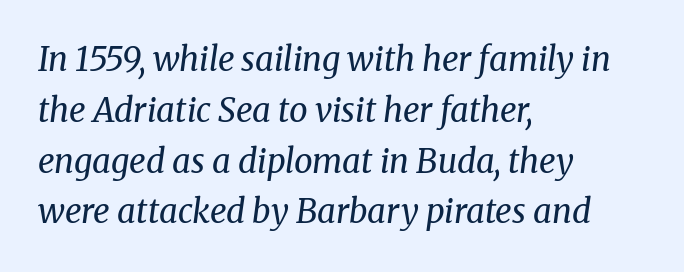
Bare-footed words on every line. Characters are canted at an angle relative to the baseline's perpendicular. What stands out about the letter spacing? Nothing — it is the standard amount. Counters stay open thanks to moderate or lighter strokes.
